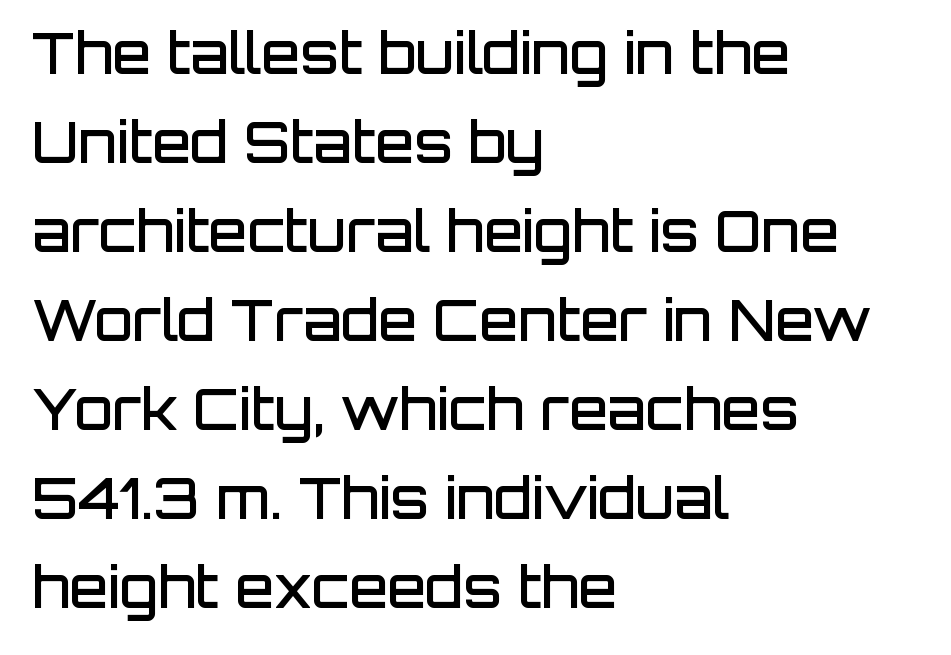
Q: Is the text bold? A: Semi-bold.
Q: Is the text italic (slanted)? A: No, it is upright.
Q: Is the typeface a serif or a sans-serif typeface? A: Sans-serif.
Q: Is the text underlined? A: No.
Q: How is the paragraph aligned? A: Left-aligned.
Q: Is the spacing between letters normal or unusually wide? A: Normal.
Q: Is the spacing between lines tight, normal or loose? A: Normal.
Q: Width (condensed, normal, or wide)? A: Normal.
Q: Stroke contrast? A: Low.
Q: x-height? A: Large.
Q: Monospaced? A: No.
